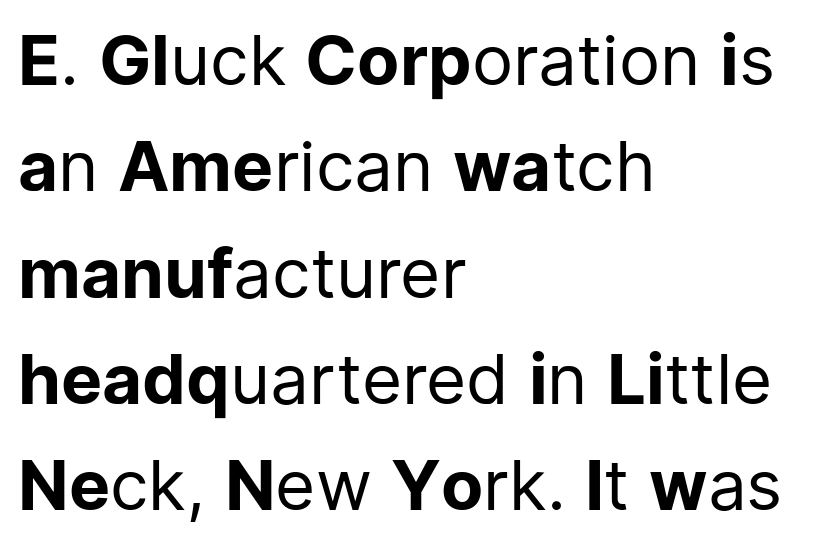
The image shows 69 px regular-weight sans-serif type, upright; set left-aligned, normal line spacing (1.54x), normal letter spacing, not underlined; low stroke contrast and a medium x-height.
